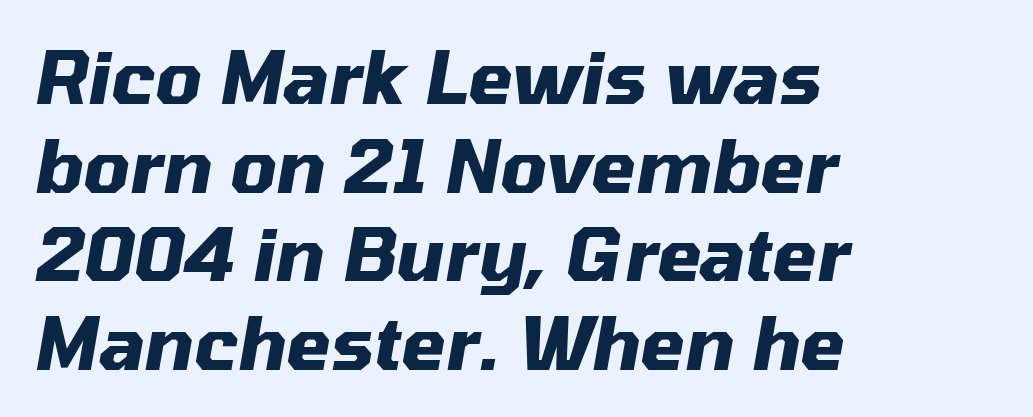
Q: Is the text bold? A: Yes.
Q: Is the text italic (slanted)? A: Yes, it leans right by about 10 degrees.
Q: Is the text underlined? A: No.
Q: How is the paragraph aligned? A: Left-aligned.
Q: Is the spacing between letters normal or unusually wide? A: Normal.
Q: Width (condensed, normal, or wide)? A: Normal.
Q: Stroke contrast? A: Medium.
Q: x-height? A: Medium.
Q: Monospaced? A: No.
